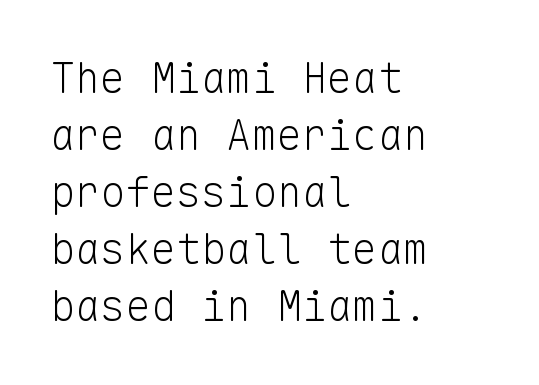
Q: Is the text bold? A: No.
Q: Is the text italic (slanted)? A: No, it is upright.
Q: Is the typeface a serif or a sans-serif typeface? A: Sans-serif.
Q: Is the text underlined? A: No.
Q: How is the paragraph aligned? A: Left-aligned.
Q: Is the spacing between letters normal or unusually wide? A: Normal.
Q: Is the spacing between lines tight, normal or loose? A: Normal.
Q: Width (condensed, normal, or wide)? A: Normal.
Q: Stroke contrast? A: Low.
Q: x-height? A: Medium.
Q: Monospaced? A: Yes.
